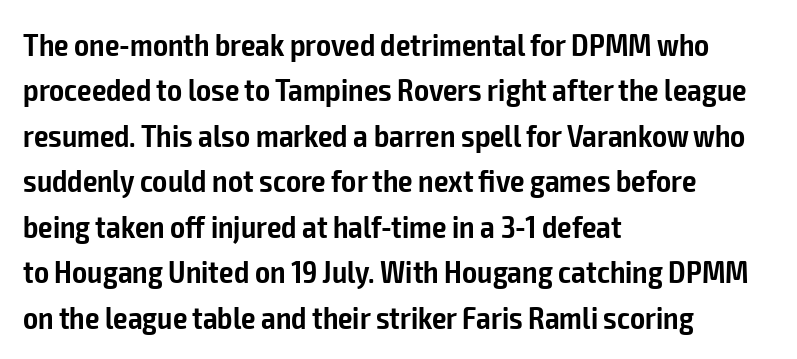
The face used here is rendered with its standard letterfit. Firm but not heavy-handed strokes: this text is semibold. Teacher's note: observe the even left margin — that is flush-left alignment. The text was rendered using a sans face with plain stroke endings.
